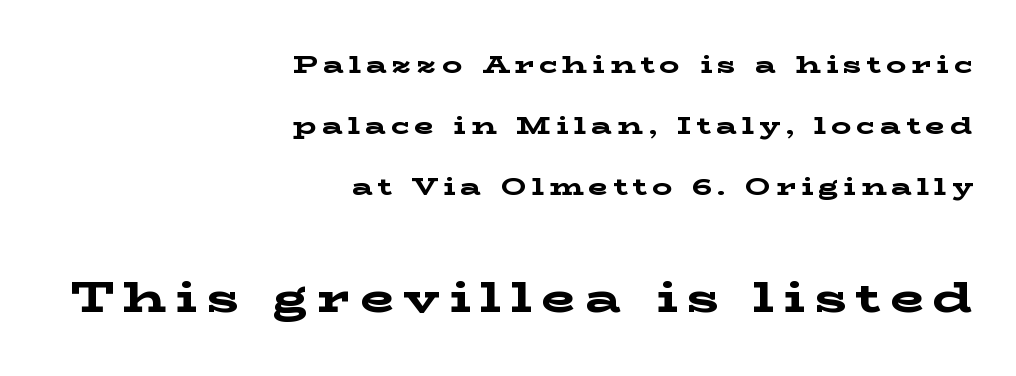
The image shows 44 px bold, wide serif type, upright; set right-aligned, loose line spacing (2.44x), unusually wide letter spacing (+0.21 em), not underlined; the second (bottom) block is 1.76x larger; low stroke contrast and a medium x-height.
